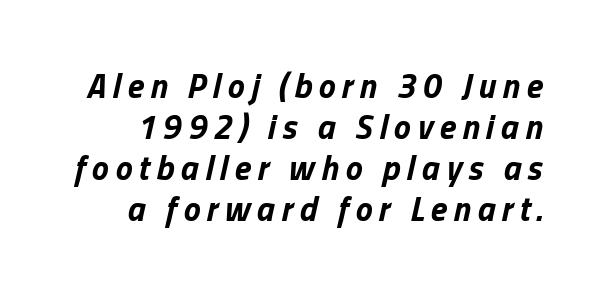
Q: Is the text bold? A: Yes.
Q: Is the text italic (slanted)? A: Yes, it leans right by about 13 degrees.
Q: Is the text underlined? A: No.
Q: Width (condensed, normal, or wide)? A: Normal.
Q: Stroke contrast? A: Low.
Q: x-height? A: Medium.
Q: Monospaced? A: No.
